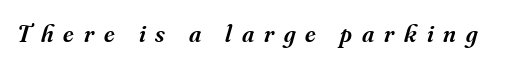
Q: Is the text bold? A: Semi-bold.
Q: Is the text italic (slanted)? A: Yes, it leans right by about 16 degrees.
Q: Is the text underlined? A: No.
Q: Is the spacing between letters normal or unusually wide? A: Unusually wide.
